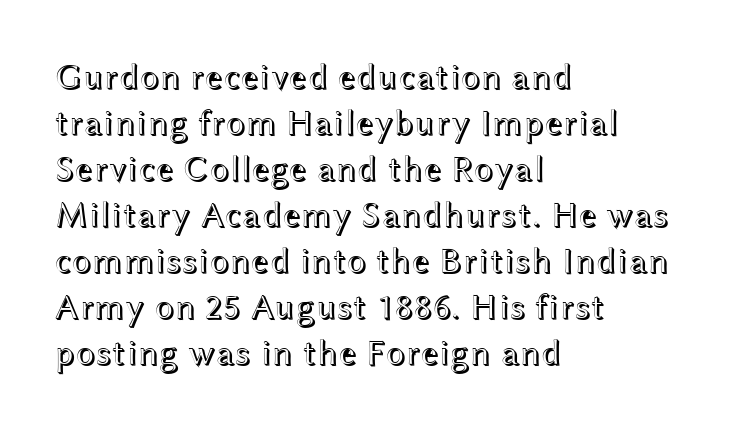
Line starts are locked; line ends wander. The letters advance in unequal steps, a hallmark of proportional type. Italic: no, the glyphs are upright roman. Honestly, there is no underline to notice here at all.
